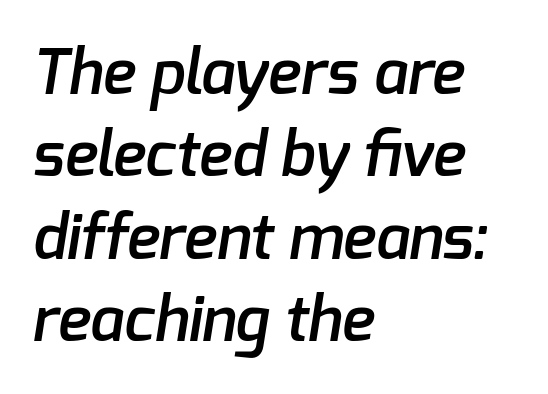
Q: Is the text bold? A: Semi-bold.
Q: Is the typeface a serif or a sans-serif typeface? A: Sans-serif.
Q: Is the text underlined? A: No.
Q: How is the paragraph aligned? A: Left-aligned.
Q: Is the spacing between letters normal or unusually wide? A: Normal.
Q: Is the spacing between lines tight, normal or loose? A: Normal.
Q: Width (condensed, normal, or wide)? A: Normal.
Q: Stroke contrast? A: Low.
Q: x-height? A: Medium.
Q: Monospaced? A: No.
